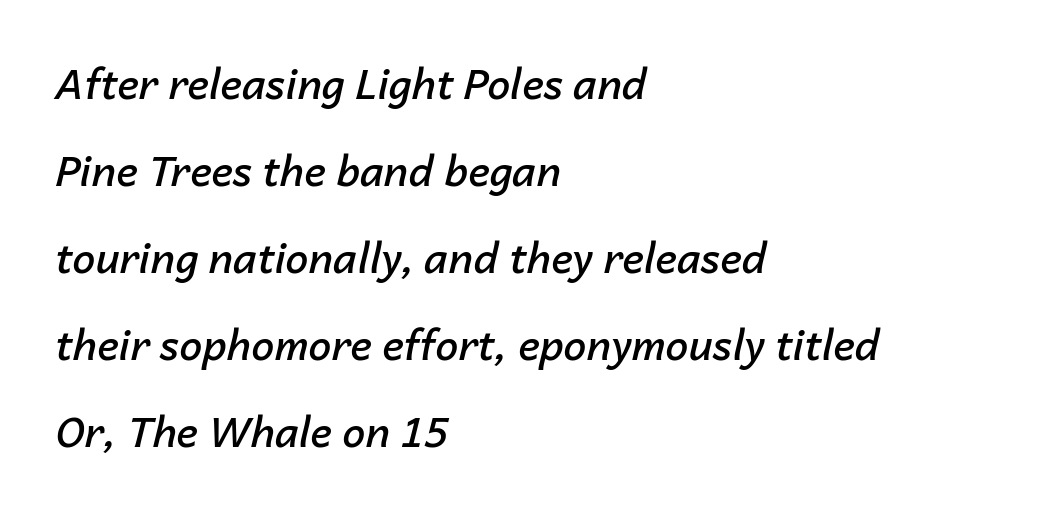
Q: Is the text bold? A: Semi-bold.
Q: Is the text italic (slanted)? A: Yes, it leans right by about 14 degrees.
Q: Is the text underlined? A: No.
Q: How is the paragraph aligned? A: Left-aligned.
Q: Is the spacing between letters normal or unusually wide? A: Normal.
Q: Is the spacing between lines tight, normal or loose? A: Loose.
Q: Width (condensed, normal, or wide)? A: Normal.
Q: Stroke contrast? A: Low.
Q: x-height? A: Medium.
Q: Monospaced? A: No.
